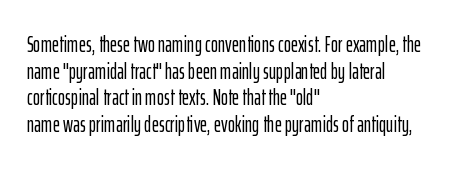
The image shows 22 px text type, upright; set left-aligned, line spacing 1.21x, normal letter spacing, not underlined.
